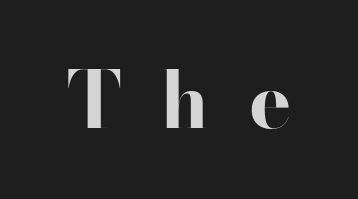
The image shows 79 px bold, wide sans-serif type, upright; set unusually wide letter spacing (+0.5 em), not underlined; high stroke contrast and a small x-height.
